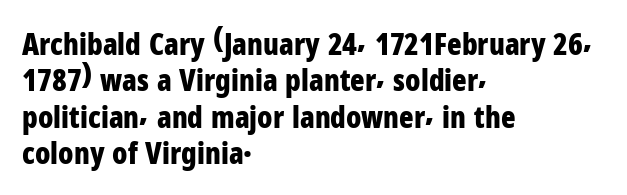
{"serif": "no", "italic": "no", "bold": "yes", "weight": "bold", "width": "condensed", "stroke_contrast": "low", "x_height": "medium", "monospaced": "no", "underline": "no", "align": "left", "line_spacing_ratio": 1.21, "letter_spacing": "normal", "letter_spacing_em": 0.0, "glyph_px": 30}
